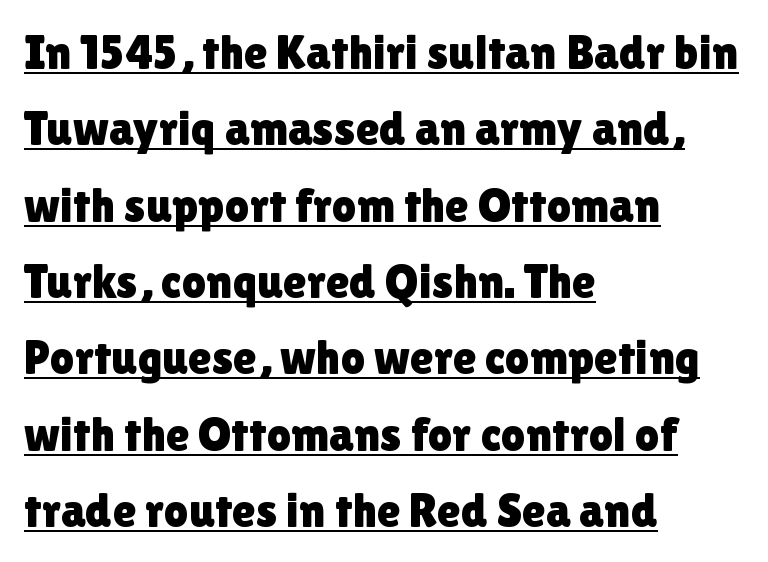
Q: Is the text italic (slanted)? A: No, it is upright.
Q: Is the typeface a serif or a sans-serif typeface? A: Sans-serif.
Q: Is the text underlined? A: Yes.
Q: How is the paragraph aligned? A: Left-aligned.
Q: Is the spacing between letters normal or unusually wide? A: Normal.
Q: Is the spacing between lines tight, normal or loose? A: Normal.
Q: Width (condensed, normal, or wide)? A: Normal.
Q: Stroke contrast? A: Low.
Q: x-height? A: Medium.
Q: Monospaced? A: No.
